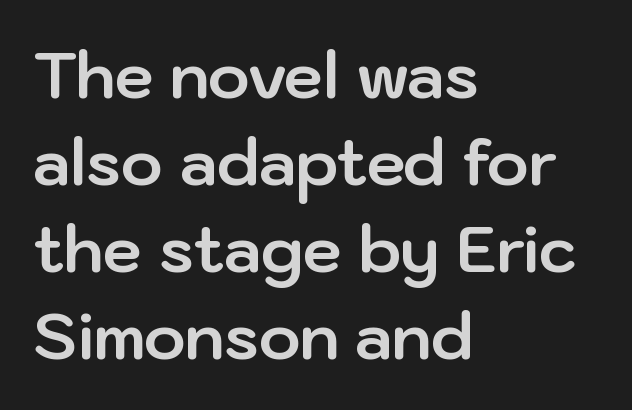
Q: Is the text bold? A: Yes.
Q: Is the text italic (slanted)? A: No, it is upright.
Q: Is the typeface a serif or a sans-serif typeface? A: Sans-serif.
Q: Is the text underlined? A: No.
Q: How is the paragraph aligned? A: Left-aligned.
Q: Is the spacing between letters normal or unusually wide? A: Normal.
Q: Is the spacing between lines tight, normal or loose? A: Normal.
Q: Width (condensed, normal, or wide)? A: Normal.
Q: Stroke contrast? A: Low.
Q: x-height? A: Medium.
Q: Monospaced? A: No.
